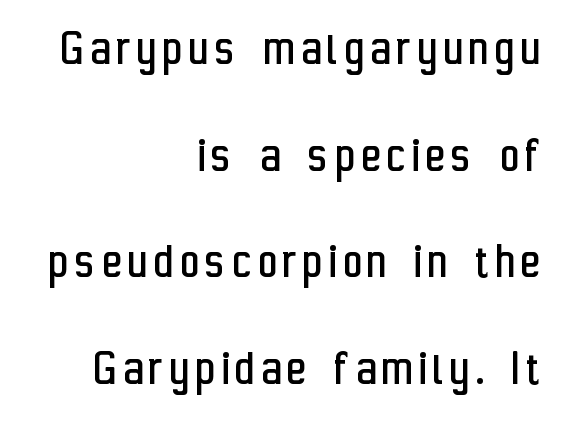
The image shows 52 px regular-weight, condensed sans-serif type, upright; set right-aligned, loose line spacing (2.05x), not underlined; low stroke contrast and a medium x-height.
